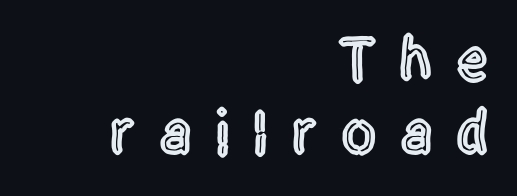
Q: Is the text italic (slanted)? A: No, it is upright.
Q: Is the typeface a serif or a sans-serif typeface? A: Sans-serif.
Q: Is the text underlined? A: No.
Q: How is the paragraph aligned? A: Right-aligned.
Q: Is the spacing between letters normal or unusually wide? A: Unusually wide.
Q: Width (condensed, normal, or wide)? A: Condensed.
Q: x-height? A: Large.
Q: Monospaced? A: No.
